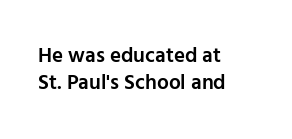
The image shows 21 px text type, upright; set left-aligned, normal line spacing (1.3x), normal letter spacing, not underlined.
